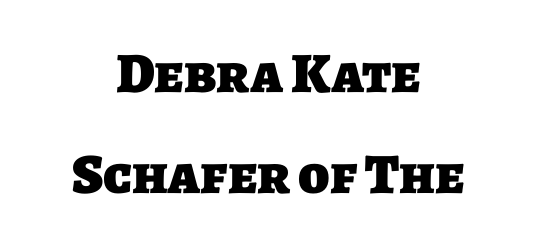
Q: Is the text bold? A: Yes.
Q: Is the typeface a serif or a sans-serif typeface? A: Sans-serif.
Q: Is the text underlined? A: No.
Q: How is the paragraph aligned? A: Centered.
Q: Is the spacing between letters normal or unusually wide? A: Normal.
Q: Width (condensed, normal, or wide)? A: Normal.
Q: Stroke contrast? A: Low.
Q: x-height? A: Large.
Q: Monospaced? A: No.
